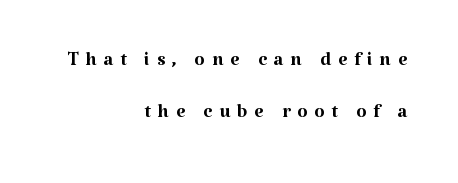
Type without underlining. The axis of the letterforms is exactly vertical. This sample uses expanded letter spacing, leaving extra air between glyphs. Caption: multi-line text, flush right, ragged left. Think standard paragraph weight, or any step lighter than that. Horizontal bands of white between lines are thick stripes.
